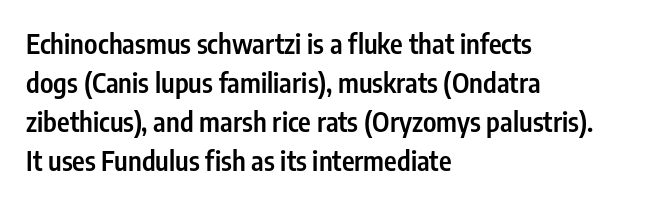
Horizontal alignment here is leftward, the default for most running prose. Semibold letterforms, between regular and bold. Each row of text sits above clean, open space. In terms of posture, this sample is upright. Rows of type keep a routine distance in the vertical direction.
